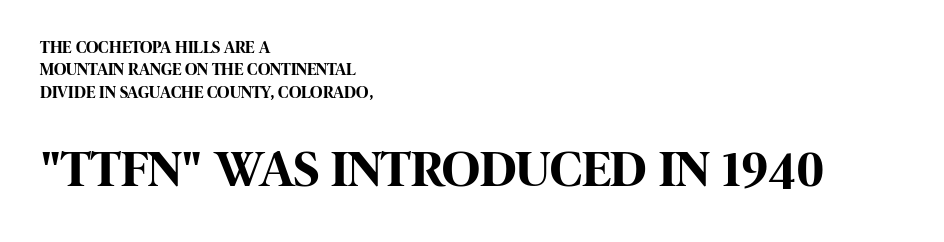
Q: Is the text bold? A: Yes.
Q: Is the text italic (slanted)? A: No, it is upright.
Q: Is the typeface a serif or a sans-serif typeface? A: Sans-serif.
Q: Is the text underlined? A: No.
Q: How is the paragraph aligned? A: Left-aligned.
Q: Is the spacing between letters normal or unusually wide? A: Normal.
Q: Is the spacing between lines tight, normal or loose? A: Normal.
Q: Which block of text is set in a larger size, the first (top) or the second (bottom)? A: The second (bottom) one.
Q: Width (condensed, normal, or wide)? A: Condensed.
Q: Stroke contrast? A: High.
Q: x-height? A: Large.
Q: Monospaced? A: No.
